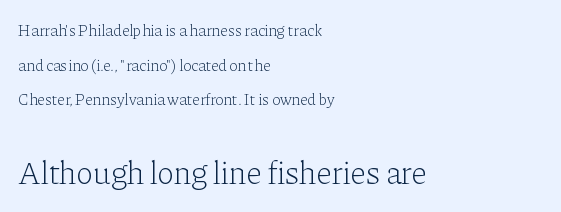
The image shows 32 px light serif type, upright; set left-aligned, loose line spacing (2.17x), normal letter spacing, not underlined; the second (bottom) block is 2.0x larger; low stroke contrast and a medium x-height.
